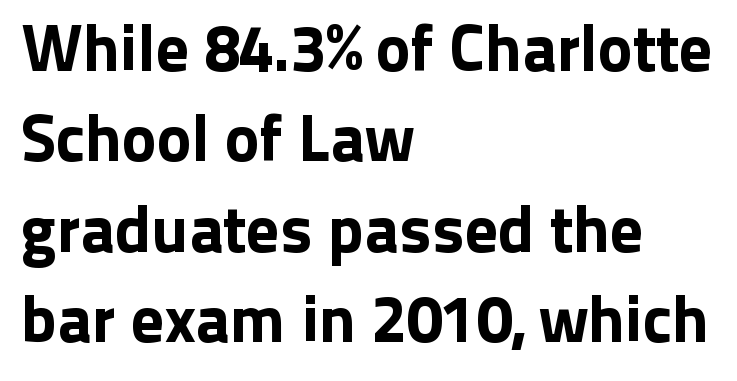
{"serif": "no", "italic": "no", "width": "normal", "stroke_contrast": "low", "x_height": "medium", "monospaced": "no", "underline": "no", "align": "left", "line_spacing": "normal", "line_spacing_ratio": 1.37, "letter_spacing": "normal", "letter_spacing_em": 0.0, "glyph_px": 66}
